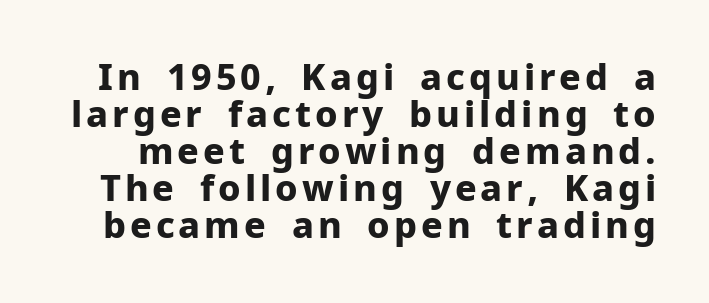
The image shows 36 px bold sans-serif type, upright; set tight line spacing (1.03x), not underlined; low stroke contrast and a medium x-height.
